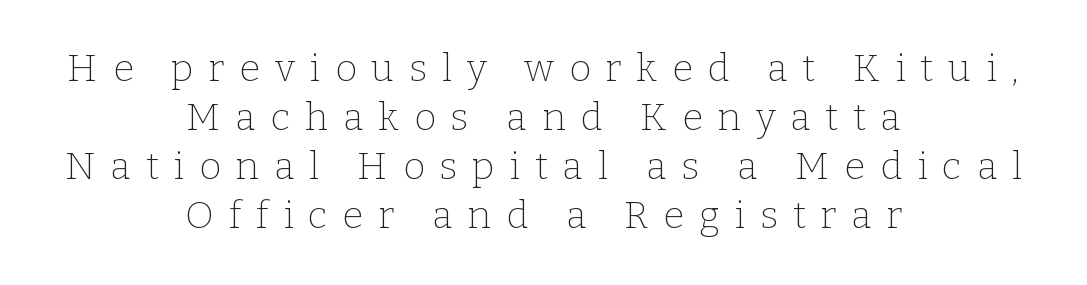
{"serif": "yes", "italic": "no", "bold": "no", "weight": "thin", "width": "normal", "stroke_contrast": "low", "x_height": "medium", "monospaced": "no", "underline": "no", "align": "center", "line_spacing": "normal", "line_spacing_ratio": 1.29, "letter_spacing": "wide", "letter_spacing_em": 0.39, "glyph_px": 38}
